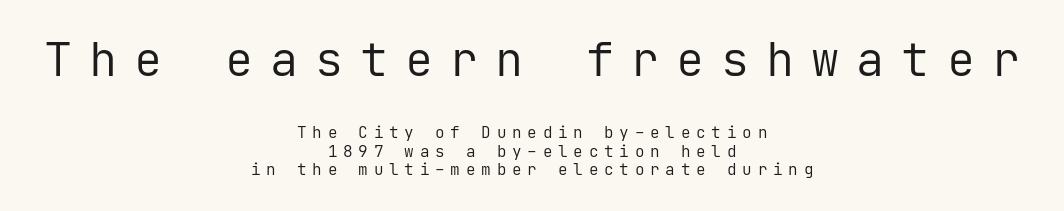
The image shows 47 px regular-weight sans-serif type, upright, monospaced; set centered, line spacing 1.16x, unusually wide letter spacing (+0.36 em), not underlined; the first (top) block is 2.94x larger; low stroke contrast and a medium x-height.
